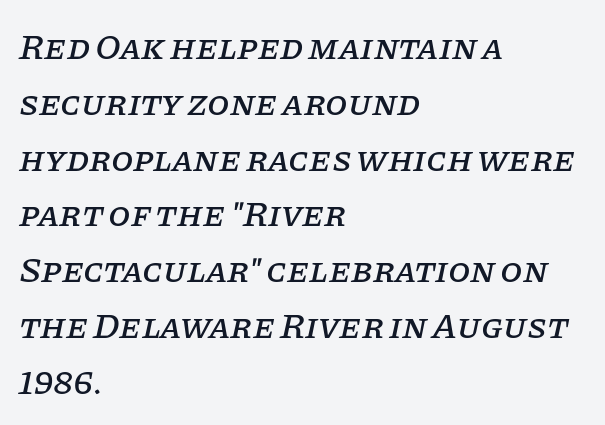
A typesetter would call this proportional, since set widths differ per character. Quick note: underline off. These lines keep a tight, regular rhythm from letter to letter. Italic? Definitely — the glyphs are oblique. The letters carry serifs — small finishing strokes at the ends of their stems. Leading: standard.
